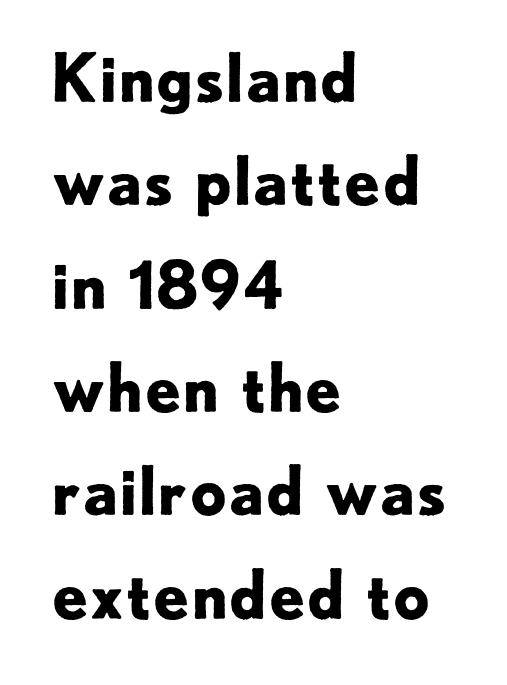
{"serif": "no", "italic": "no", "bold": "yes", "weight": "bold", "width": "normal", "stroke_contrast": "low", "x_height": "small", "monospaced": "no", "underline": "no", "align": "left", "line_spacing": "normal", "line_spacing_ratio": 1.59, "letter_spacing": "normal", "letter_spacing_em": 0.0, "glyph_px": 65}
